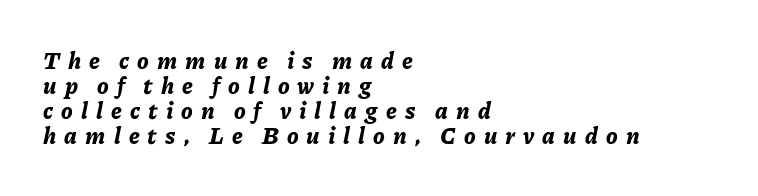
Q: Is the text bold? A: Yes.
Q: Is the text italic (slanted)? A: Yes, it leans right by about 11 degrees.
Q: Is the text underlined? A: No.
Q: How is the paragraph aligned? A: Left-aligned.
Q: Is the spacing between letters normal or unusually wide? A: Unusually wide.
Q: Is the spacing between lines tight, normal or loose? A: Tight.
